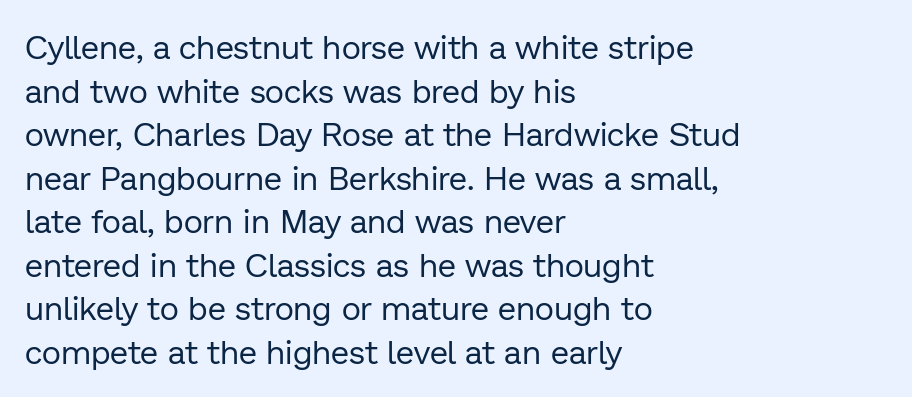
{"serif": "no", "italic": "no", "bold": "no", "weight": "regular", "width": "normal", "stroke_contrast": "low", "x_height": "medium", "monospaced": "no", "underline": "no", "align": "left", "line_spacing": "normal", "line_spacing_ratio": 1.32, "letter_spacing": "normal", "letter_spacing_em": 0.0, "glyph_px": 33}
